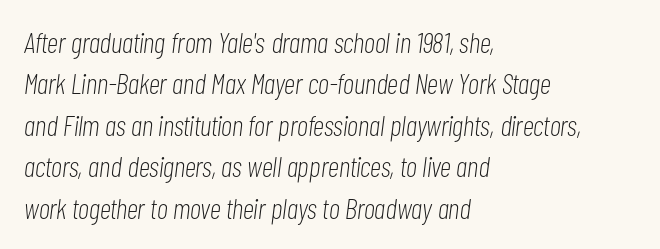
The image shows 29 px light, condensed type, italic (leaning right); set left-aligned, normal line spacing (1.43x), normal letter spacing, not underlined; low stroke contrast and a medium x-height.
